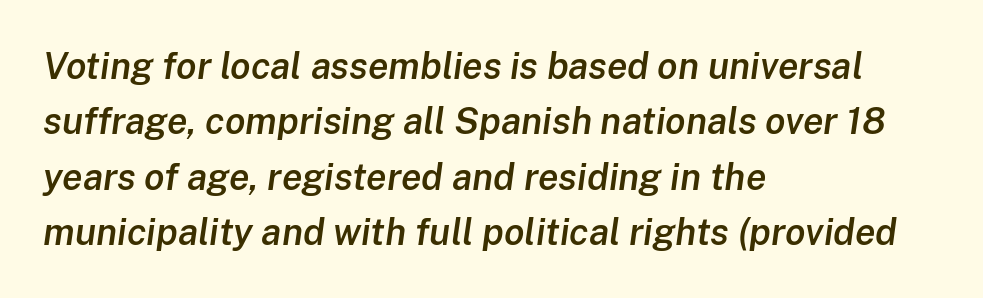
Q: Is the text bold? A: Semi-bold.
Q: Is the text italic (slanted)? A: Yes, it leans right by about 8 degrees.
Q: Is the text underlined? A: No.
Q: How is the paragraph aligned? A: Left-aligned.
Q: Is the spacing between letters normal or unusually wide? A: Normal.
Q: Is the spacing between lines tight, normal or loose? A: Normal.
Q: Width (condensed, normal, or wide)? A: Normal.
Q: Stroke contrast? A: Low.
Q: x-height? A: Medium.
Q: Monospaced? A: No.
